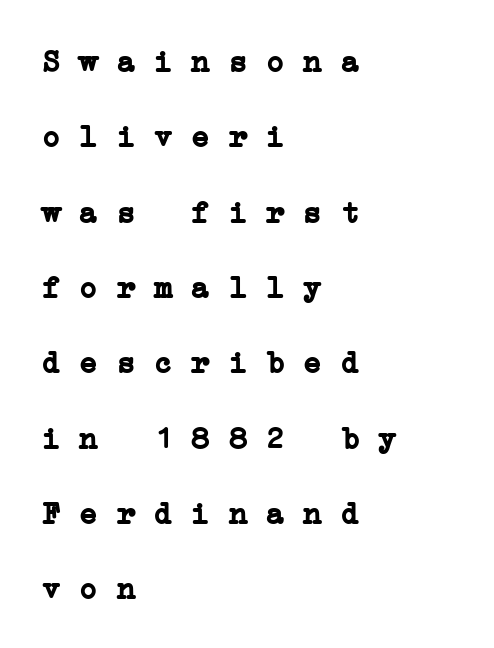
Is there much room between lines? Yes — plenty of vertical air separates them. These lines are composed in type with serifs. Check under the words: just untouched page. The letters sit at their default tracking, neither squeezed nor spread.
